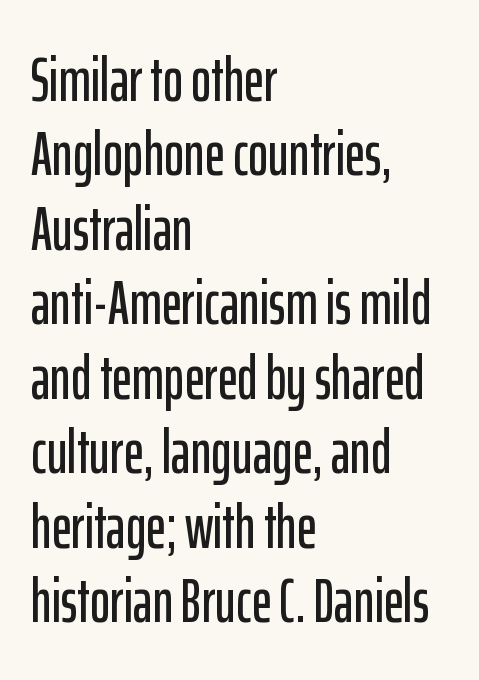
The image shows 61 px condensed sans-serif type, upright; set left-aligned, line spacing 1.22x, normal letter spacing, not underlined; low stroke contrast and a medium x-height.
